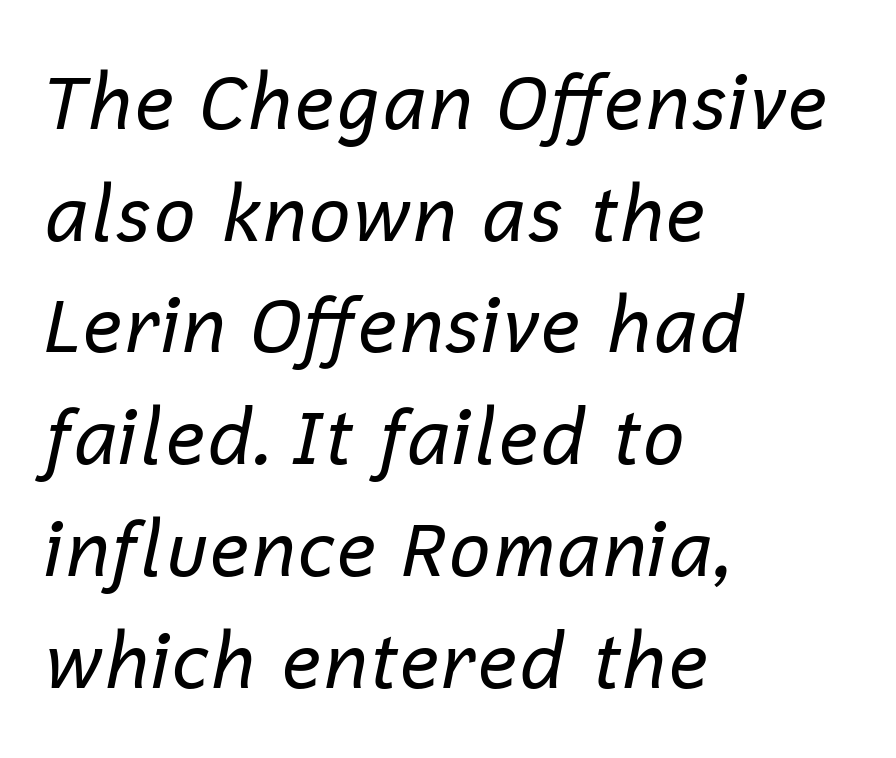
Descenders hang freely into open space. No letter is thick-stroked: the sample isn't bold. This rendering uses left alignment, leaving the right contour irregular. Is the type slanted? Yes — the strokes lean at a clear angle.
